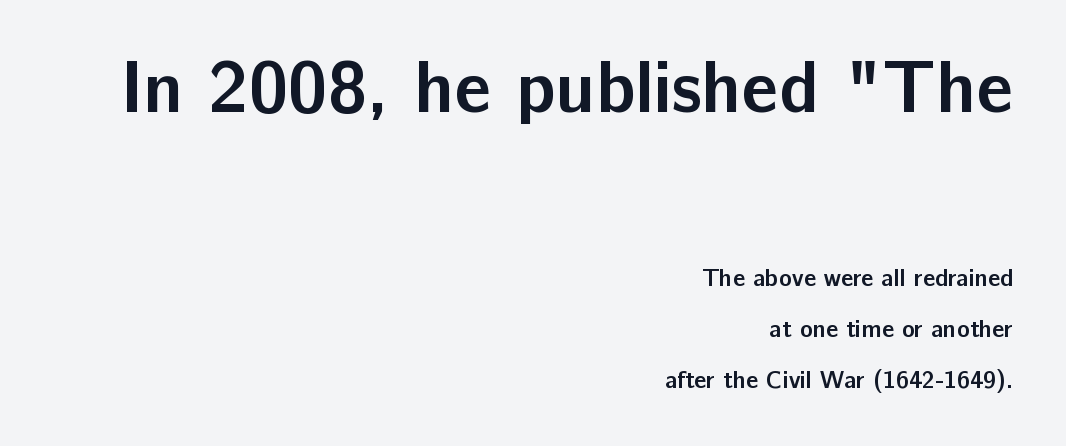
Q: Is the text bold? A: Yes.
Q: Is the text italic (slanted)? A: No, it is upright.
Q: Is the typeface a serif or a sans-serif typeface? A: Sans-serif.
Q: Is the text underlined? A: No.
Q: How is the paragraph aligned? A: Right-aligned.
Q: Is the spacing between letters normal or unusually wide? A: Normal.
Q: Is the spacing between lines tight, normal or loose? A: Loose.
Q: Which block of text is set in a larger size, the first (top) or the second (bottom)? A: The first (top) one.
Q: Width (condensed, normal, or wide)? A: Normal.
Q: Stroke contrast? A: Low.
Q: x-height? A: Medium.
Q: Monospaced? A: No.
